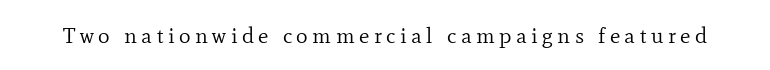
The image shows 22 px text type, upright; set unusually wide letter spacing (+0.2 em), not underlined.
